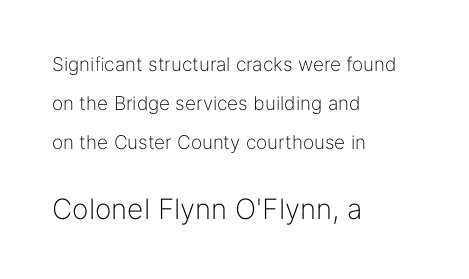
Q: Is the text bold? A: No.
Q: Is the text italic (slanted)? A: No, it is upright.
Q: Is the typeface a serif or a sans-serif typeface? A: Sans-serif.
Q: Is the text underlined? A: No.
Q: How is the paragraph aligned? A: Left-aligned.
Q: Is the spacing between letters normal or unusually wide? A: Normal.
Q: Is the spacing between lines tight, normal or loose? A: Loose.
Q: Which block of text is set in a larger size, the first (top) or the second (bottom)? A: The second (bottom) one.
Q: Width (condensed, normal, or wide)? A: Normal.
Q: Stroke contrast? A: Low.
Q: x-height? A: Medium.
Q: Monospaced? A: No.
